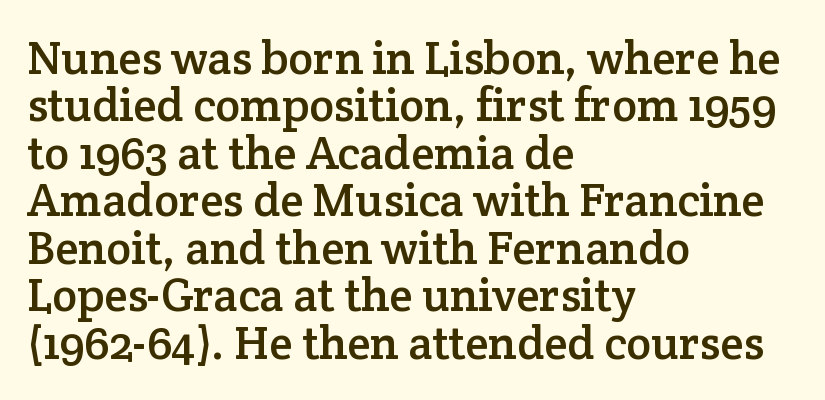
{"serif": "yes", "italic": "no", "width": "normal", "stroke_contrast": "low", "x_height": "medium", "monospaced": "no", "underline": "no", "align": "left", "line_spacing": "tight", "line_spacing_ratio": 1.01, "letter_spacing": "normal", "letter_spacing_em": 0.0, "glyph_px": 47}
